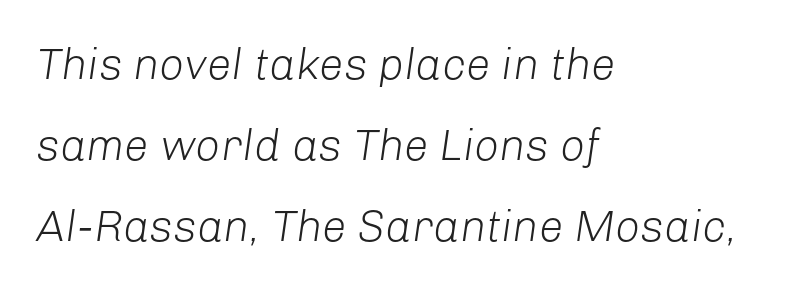
{"italic": "yes", "lean": "right", "slant_degrees": 8, "bold": "no", "weight": "light", "width": "normal", "stroke_contrast": "low", "x_height": "medium", "monospaced": "no", "underline": "no", "align": "left", "line_spacing_ratio": 1.84, "letter_spacing": "normal", "letter_spacing_em": 0.0, "glyph_px": 44}
